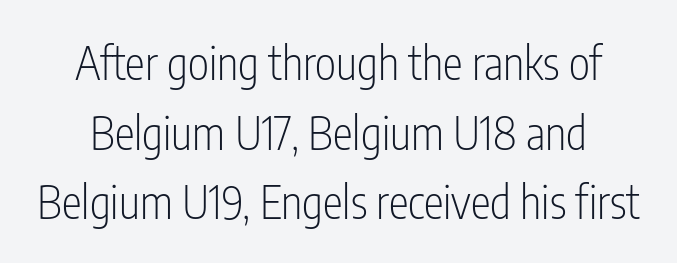
The image shows 45 px light, condensed sans-serif type, upright; set normal line spacing (1.55x), normal letter spacing, not underlined; low stroke contrast and a medium x-height.
